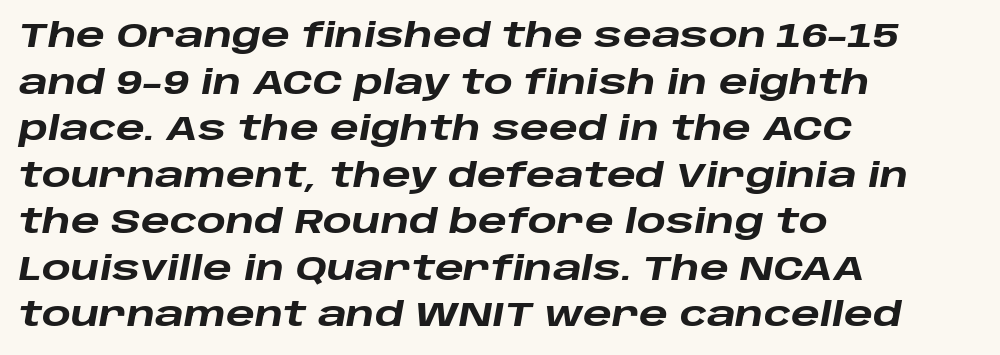
{"italic": "yes", "lean": "right", "slant_degrees": 10, "bold": "yes", "weight": "heavy", "width": "wide", "stroke_contrast": "low", "x_height": "large", "monospaced": "no", "underline": "no", "align": "left", "line_spacing": "normal", "line_spacing_ratio": 1.37, "letter_spacing": "normal", "letter_spacing_em": 0.0, "glyph_px": 34}
